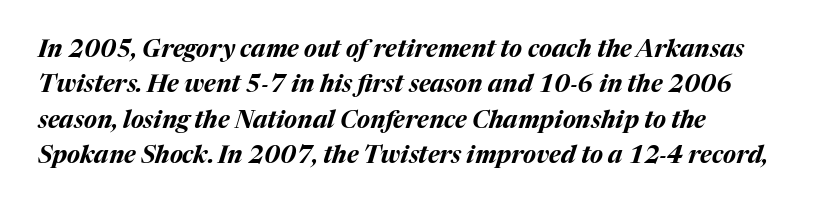
{"italic": "yes", "lean": "right", "slant_degrees": 17, "bold": "yes", "underline": "no", "line_spacing": "normal", "line_spacing_ratio": 1.47, "letter_spacing": "normal", "letter_spacing_em": 0.0, "glyph_px": 24}
